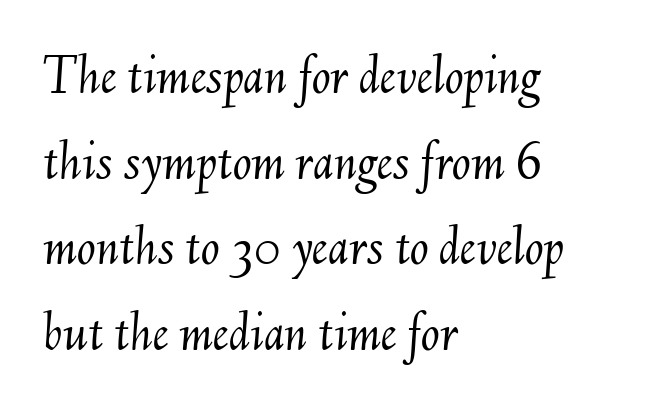
Q: Is the text bold? A: No.
Q: Is the text italic (slanted)? A: Yes, it leans right by about 6 degrees.
Q: Is the text underlined? A: No.
Q: How is the paragraph aligned? A: Left-aligned.
Q: Is the spacing between letters normal or unusually wide? A: Normal.
Q: Is the spacing between lines tight, normal or loose? A: Normal.
Q: Width (condensed, normal, or wide)? A: Normal.
Q: Stroke contrast? A: Medium.
Q: x-height? A: Small.
Q: Monospaced? A: No.
